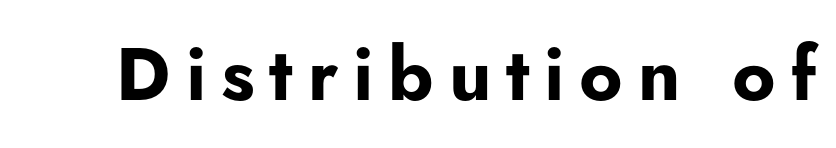
Q: Is the text bold? A: Yes.
Q: Is the text italic (slanted)? A: No, it is upright.
Q: Is the typeface a serif or a sans-serif typeface? A: Sans-serif.
Q: Is the text underlined? A: No.
Q: Is the spacing between letters normal or unusually wide? A: Unusually wide.
Q: Width (condensed, normal, or wide)? A: Normal.
Q: Stroke contrast? A: Low.
Q: x-height? A: Small.
Q: Monospaced? A: No.
